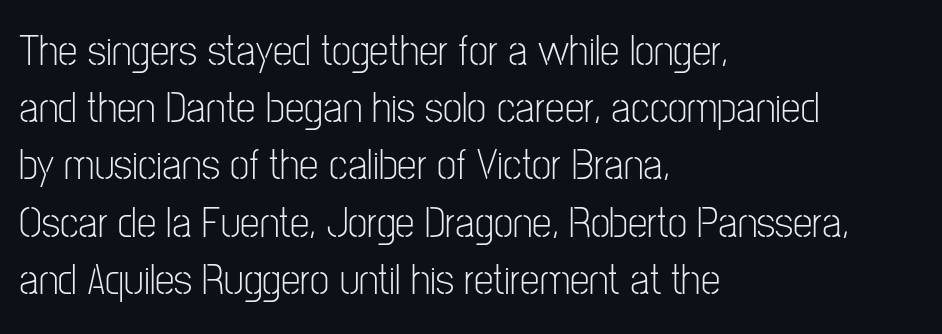
{"serif": "no", "italic": "no", "bold": "no", "weight": "light", "width": "condensed", "stroke_contrast": "low", "x_height": "medium", "monospaced": "no", "underline": "no", "align": "left", "line_spacing": "normal", "line_spacing_ratio": 1.3, "letter_spacing": "normal", "letter_spacing_em": 0.0, "glyph_px": 44}
